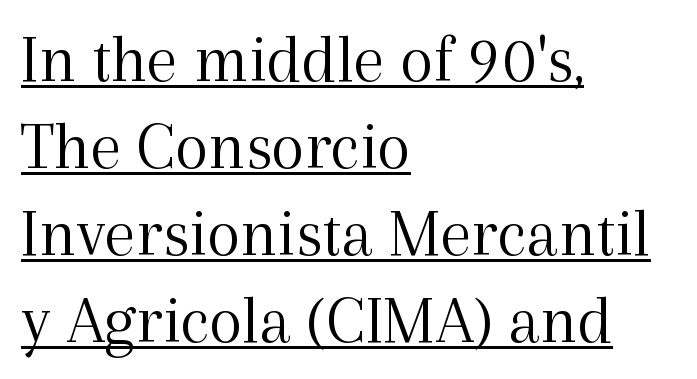
Q: Is the text bold? A: No.
Q: Is the text italic (slanted)? A: No, it is upright.
Q: Is the typeface a serif or a sans-serif typeface? A: Serif.
Q: Is the text underlined? A: Yes.
Q: How is the paragraph aligned? A: Left-aligned.
Q: Is the spacing between letters normal or unusually wide? A: Normal.
Q: Is the spacing between lines tight, normal or loose? A: Normal.
Q: Width (condensed, normal, or wide)? A: Normal.
Q: x-height? A: Medium.
Q: Monospaced? A: No.
